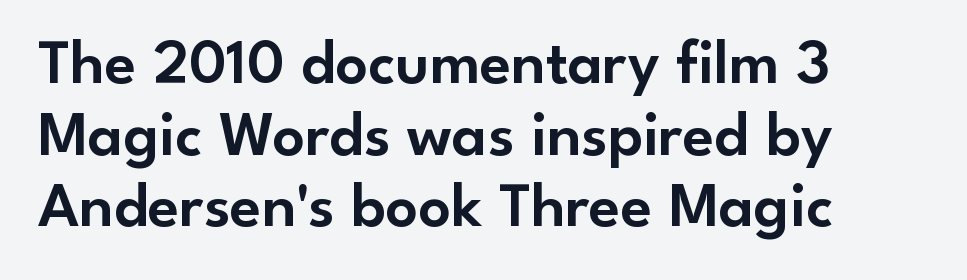
Q: Is the text italic (slanted)? A: No, it is upright.
Q: Is the typeface a serif or a sans-serif typeface? A: Sans-serif.
Q: Is the text underlined? A: No.
Q: How is the paragraph aligned? A: Left-aligned.
Q: Is the spacing between letters normal or unusually wide? A: Normal.
Q: Is the spacing between lines tight, normal or loose? A: Tight.
Q: Width (condensed, normal, or wide)? A: Normal.
Q: Stroke contrast? A: Low.
Q: x-height? A: Small.
Q: Monospaced? A: No.
